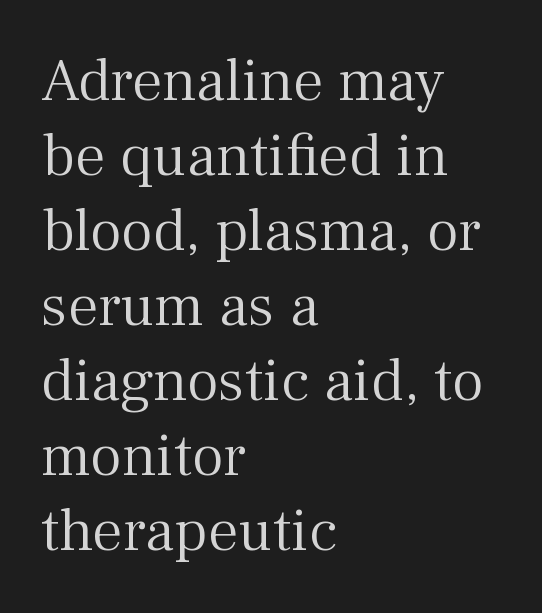
Here the designer chose a conventional face with non-uniform glyph widths. The characters display serif detailing at their extremities. The rendering anchors every line to the left-hand side. Vertical strokes here are truly vertical. Does extra space separate the letters? No, they use regular spacing.
